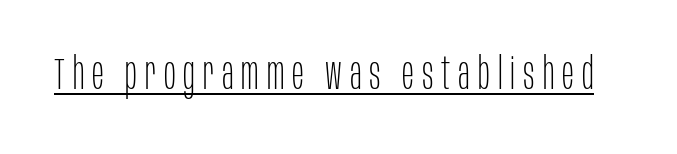
Every word sits above its own underline. Posture: straight, roman, zero tilt. Look at the bottom of the vertical strokes: they stop flat, with no serifs. Stems here are at most as thick as an everyday book face. The passage shown is typed in a proportional face where columns would drift.
